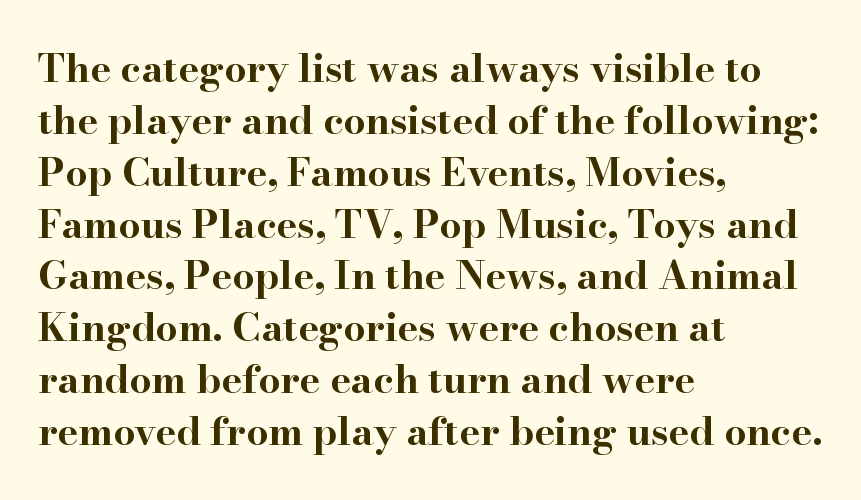
{"serif": "yes", "italic": "no", "bold": "yes", "weight": "bold", "width": "wide", "stroke_contrast": "high", "x_height": "small", "monospaced": "no", "underline": "no", "align": "left", "line_spacing": "normal", "line_spacing_ratio": 1.33, "letter_spacing": "normal", "letter_spacing_em": 0.0, "glyph_px": 39}
